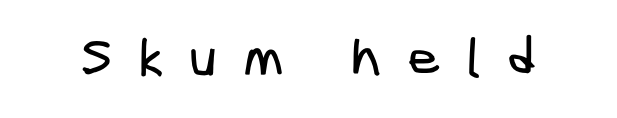
Q: Is the typeface a serif or a sans-serif typeface? A: Sans-serif.
Q: Is the text underlined? A: No.
Q: Is the spacing between letters normal or unusually wide? A: Unusually wide.
Q: Width (condensed, normal, or wide)? A: Condensed.
Q: Stroke contrast? A: Low.
Q: x-height? A: Medium.
